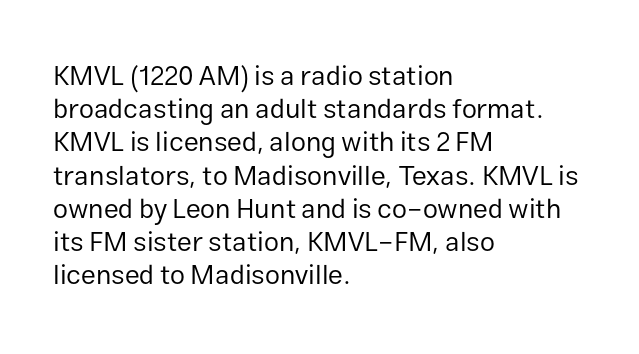
Q: Is the text bold? A: No.
Q: Is the text italic (slanted)? A: No, it is upright.
Q: Is the text underlined? A: No.
Q: How is the paragraph aligned? A: Left-aligned.
Q: Is the spacing between letters normal or unusually wide? A: Normal.
